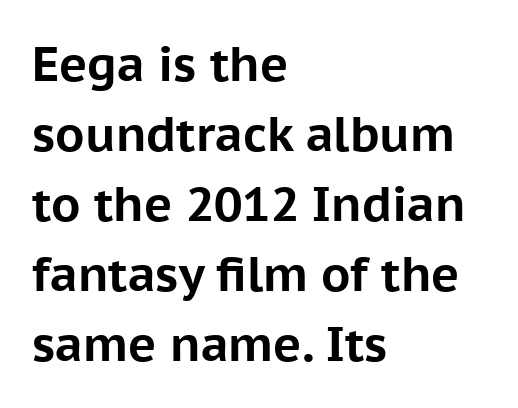
Q: Is the text bold? A: Yes.
Q: Is the text italic (slanted)? A: No, it is upright.
Q: Is the typeface a serif or a sans-serif typeface? A: Sans-serif.
Q: Is the text underlined? A: No.
Q: How is the paragraph aligned? A: Left-aligned.
Q: Is the spacing between letters normal or unusually wide? A: Normal.
Q: Is the spacing between lines tight, normal or loose? A: Normal.
Q: Width (condensed, normal, or wide)? A: Normal.
Q: Stroke contrast? A: Low.
Q: x-height? A: Medium.
Q: Monospaced? A: No.
